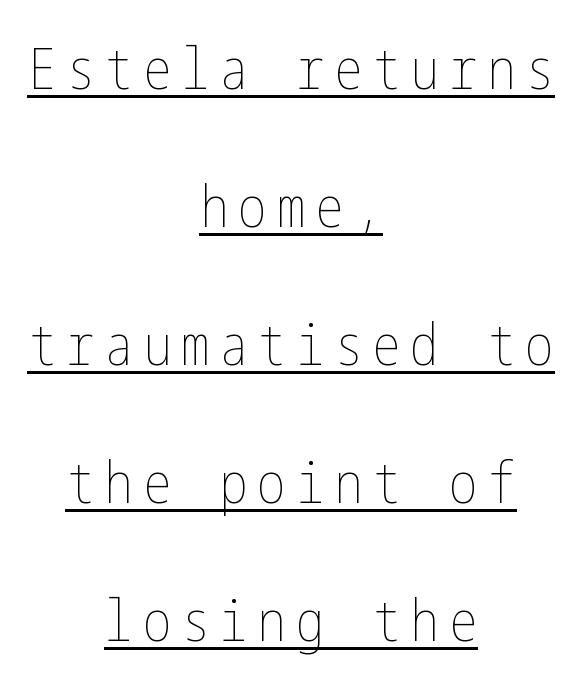
The image shows 58 px thin, condensed type, upright; set centered, loose line spacing (2.38x), underlined; low stroke contrast and a medium x-height.
